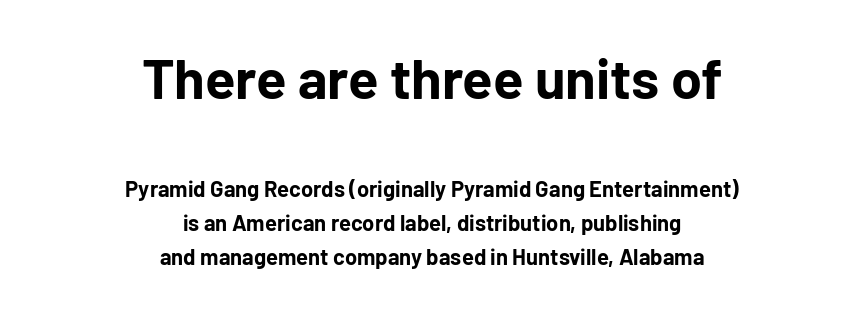
Plain, unruled lines of type. On the weight axis this lands at bold, roughly 700. Unlike a traditional serif, this face leaves its strokes unadorned. The face used here appears at its bigger size in the upper chunk. The typesetter chose a symmetrical, centered arrangement here.
